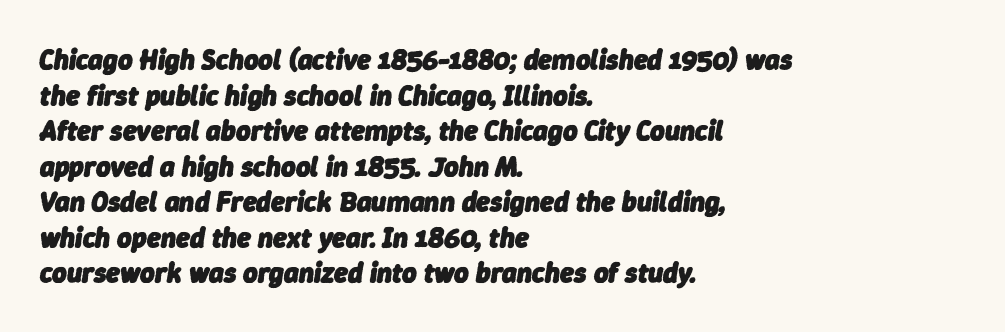
Leftover space on each line is placed entirely after the last word. The tracking reads as untouched default to a designer's eye. The font's italic variant was chosen for this text. Anything drawn beneath the words? Only blank space. Reading down the column, the eye jumps a familiar distance to each next line.
